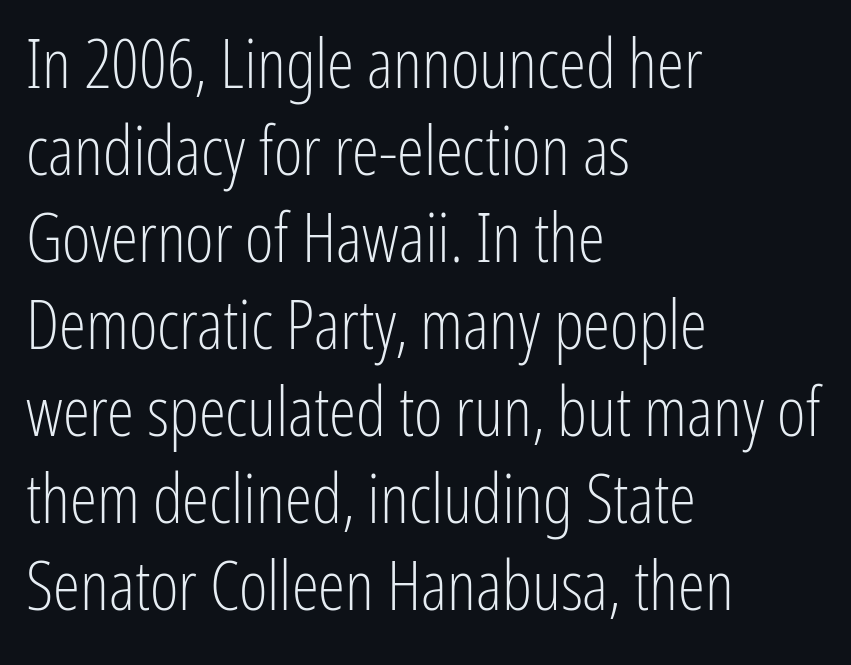
{"serif": "no", "italic": "no", "bold": "no", "weight": "light", "width": "condensed", "stroke_contrast": "low", "x_height": "medium", "monospaced": "no", "underline": "no", "align": "left", "line_spacing": "normal", "line_spacing_ratio": 1.26, "letter_spacing": "normal", "letter_spacing_em": 0.0, "glyph_px": 69}
